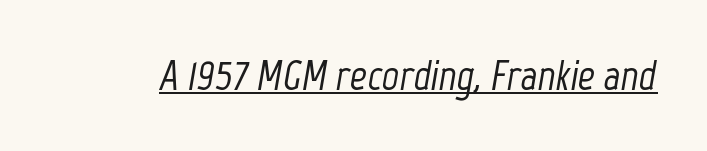
The image shows 42 px condensed type, italic (leaning right); set normal letter spacing, underlined; low stroke contrast and a medium x-height.
